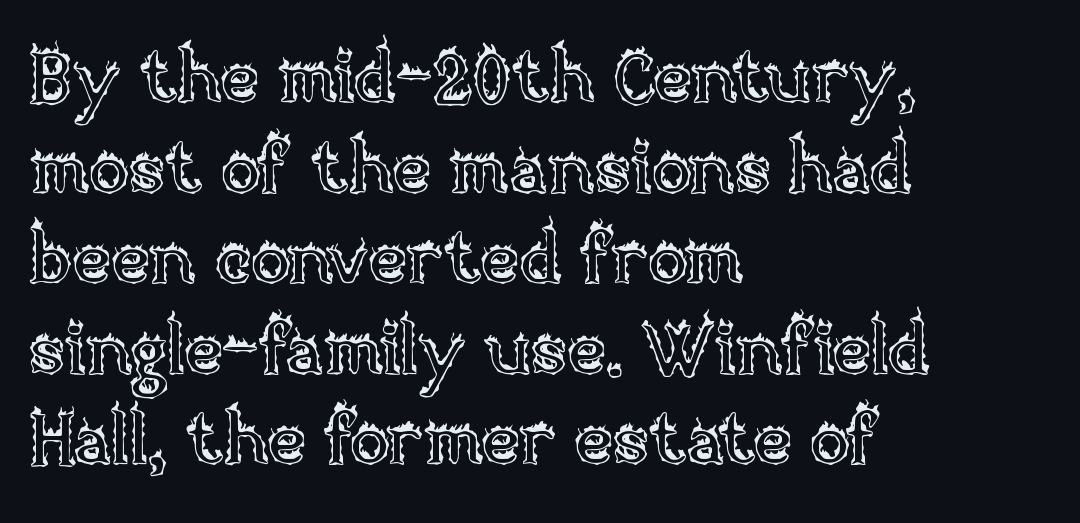
The lines in this sample share a left origin and differ only in where they stop. Clear beneath every line of the passage. Think of a printed novel: that variable character pitch is what you see here. Standard letterfit; no display-style spreading of the glyphs. Ordinary non-slanted type is in use.
